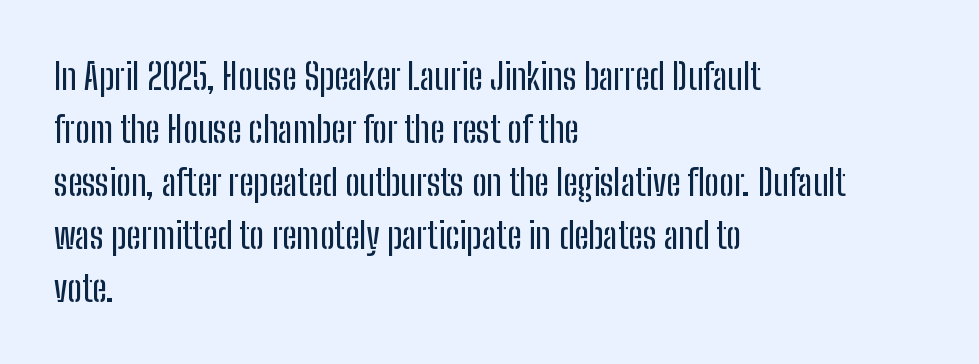
Just letters on the line, the space beneath them empty. These lines are rendered in a variable-pitch font. You can tell from the bare stems that sans-serif type was used. Nope, not italic — everything's standing straight. The typesetter chose a ragged-right arrangement here. One glance says typical: line gaps are just what's usual.
